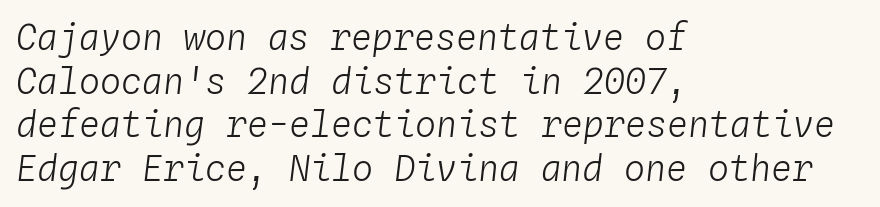
Casual observation: everything's shoved over to the left. Each new line begins a customary step beneath the previous one. The strokes carry an ordinary text weight at most. The foot of each line stays bare and open.
